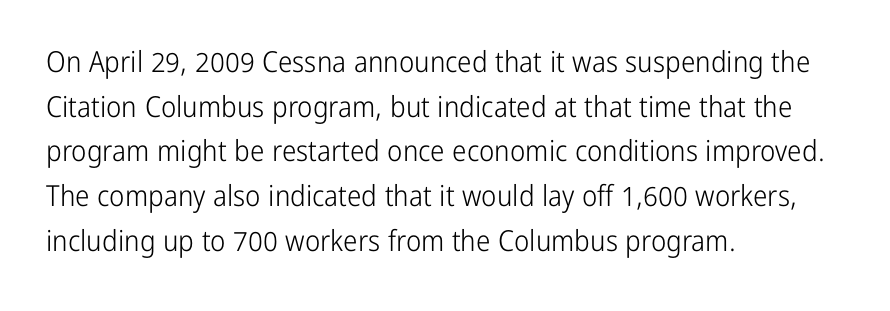
Typeset ragged right — the left edge is the straight one. I'd call this a sans setting — the letters go barefoot. Caption: face not bold, strokes unweighted. The type sits square on the baseline with zero lean. Here the designer chose a conventional face with non-uniform glyph widths. One glance says typical: line gaps are just what's usual.
